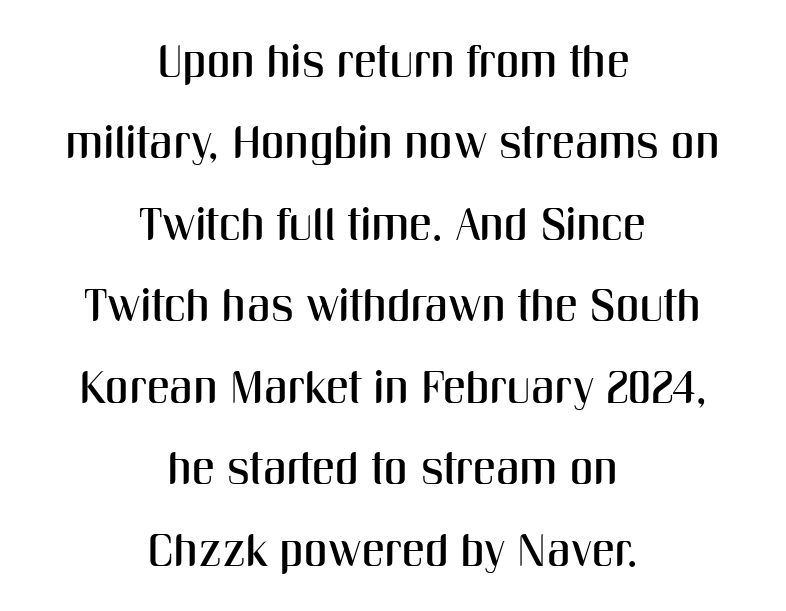
The image shows 46 px condensed sans-serif type, upright; set centered, line spacing 1.77x, normal letter spacing, not underlined; medium stroke contrast and a medium x-height.
